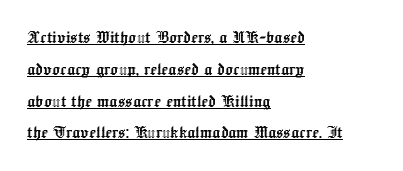
The image shows 20 px text type, upright; set left-aligned, normal line spacing (1.59x), normal letter spacing, underlined.
